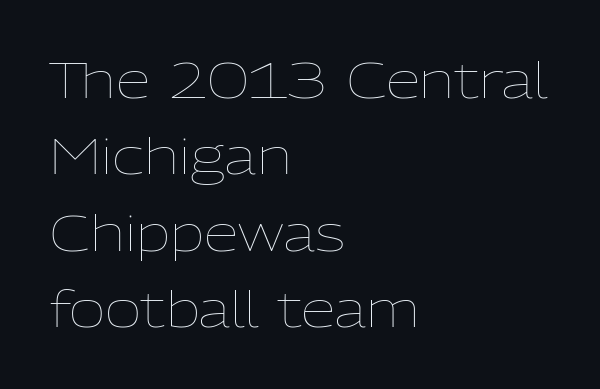
{"italic": "no", "bold": "no", "weight": "thin", "width": "normal", "stroke_contrast": "low", "x_height": "medium", "monospaced": "no", "underline": "no", "align": "left", "line_spacing": "normal", "line_spacing_ratio": 1.53, "letter_spacing": "normal", "letter_spacing_em": 0.0, "glyph_px": 50}
